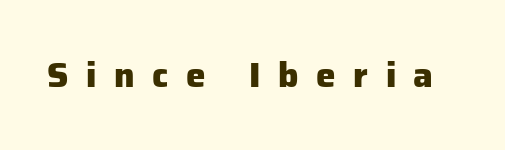
Q: Is the text bold? A: Yes.
Q: Is the text italic (slanted)? A: No, it is upright.
Q: Is the typeface a serif or a sans-serif typeface? A: Sans-serif.
Q: Is the text underlined? A: No.
Q: Is the spacing between letters normal or unusually wide? A: Unusually wide.
Q: Width (condensed, normal, or wide)? A: Normal.
Q: Stroke contrast? A: Low.
Q: x-height? A: Medium.
Q: Monospaced? A: No.
